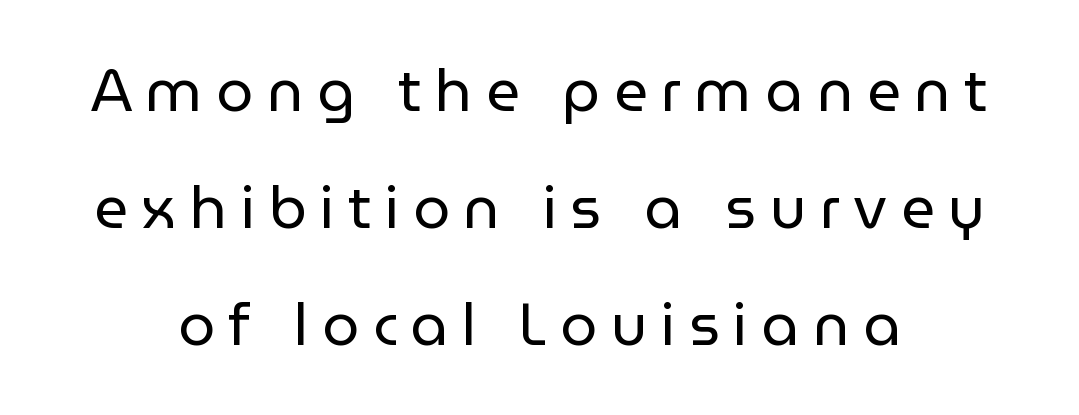
{"serif": "no", "italic": "no", "bold": "no", "weight": "regular", "width": "normal", "stroke_contrast": "low", "x_height": "medium", "monospaced": "no", "underline": "no", "align": "center", "line_spacing": "loose", "line_spacing_ratio": 1.98, "letter_spacing": "wide", "letter_spacing_em": 0.23, "glyph_px": 59}
